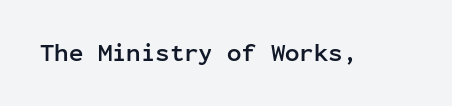
{"italic": "no", "bold": "yes", "underline": "no", "letter_spacing": "normal", "letter_spacing_em": 0.0, "glyph_px": 24}
